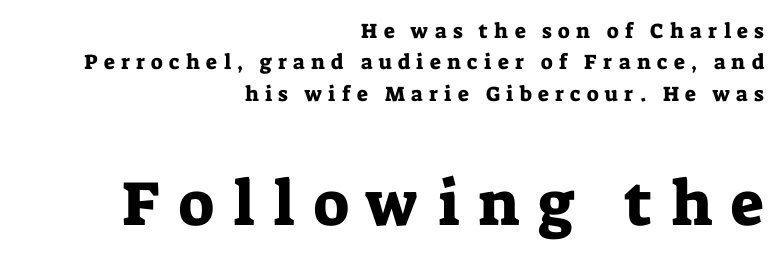
The image shows 63 px serif type, upright; set right-aligned, normal line spacing (1.5x), unusually wide letter spacing (+0.3 em), not underlined; the second (bottom) block is 3.0x larger; low stroke contrast and a medium x-height.
